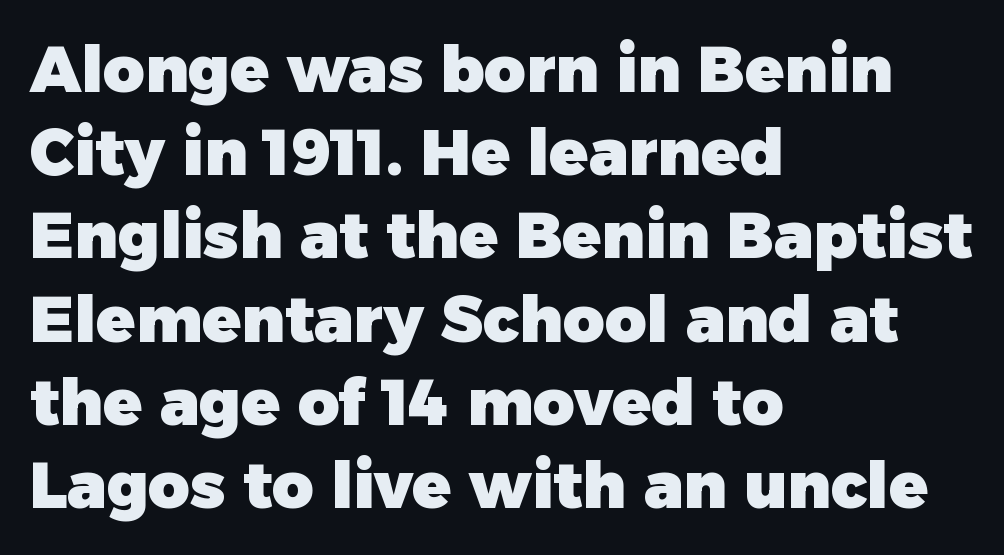
{"serif": "no", "italic": "no", "bold": "yes", "weight": "heavy", "width": "normal", "stroke_contrast": "low", "x_height": "medium", "monospaced": "no", "underline": "no", "align": "left", "line_spacing": "normal", "line_spacing_ratio": 1.3, "letter_spacing": "normal", "letter_spacing_em": 0.0, "glyph_px": 64}
